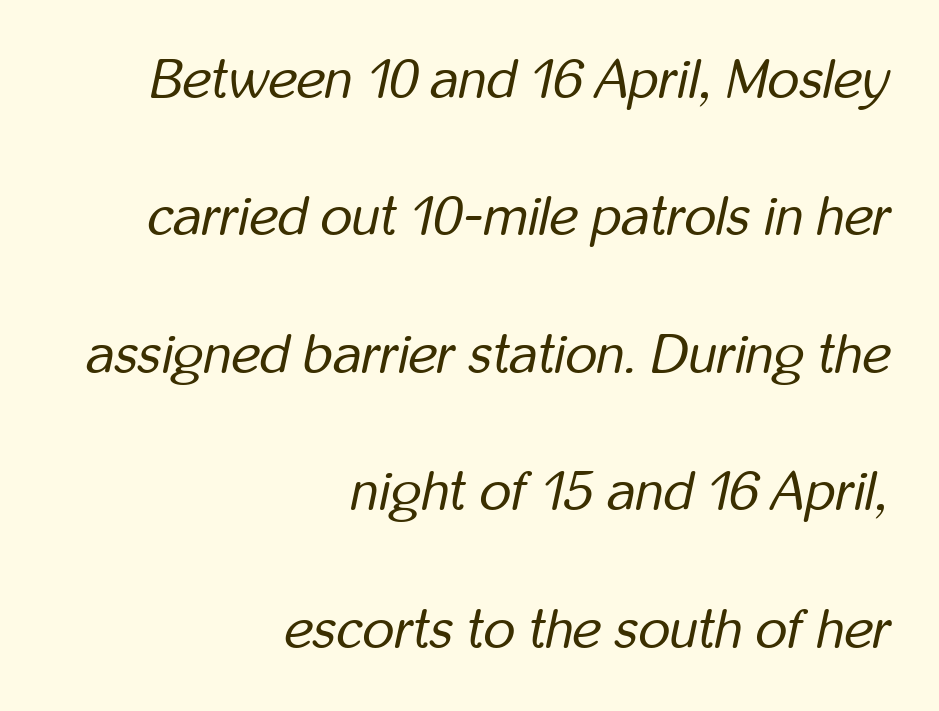
Does extra space separate the letters? No, they use regular spacing. Proportional: the letters do not fall into vertical columns. The space between consecutive lines is lavish. Casual observation: everything's shoved over to the right. The face looks like a standard text weight, possibly lighter.
